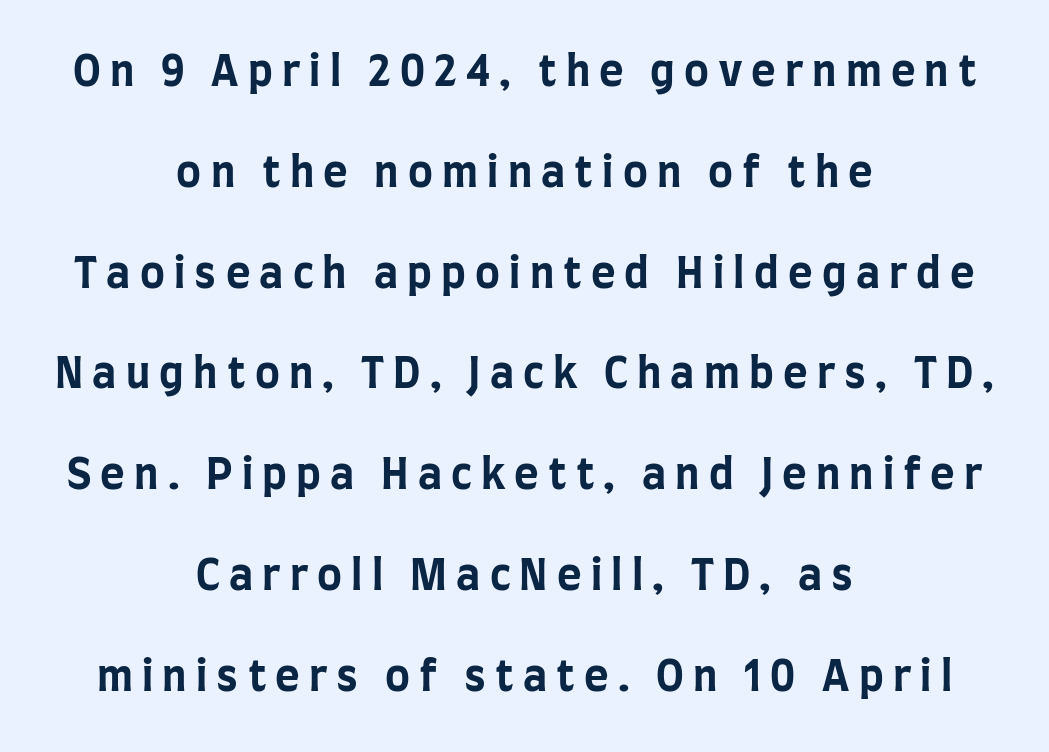
Q: Is the text bold? A: Yes.
Q: Is the text italic (slanted)? A: No, it is upright.
Q: Is the typeface a serif or a sans-serif typeface? A: Sans-serif.
Q: Is the text underlined? A: No.
Q: How is the paragraph aligned? A: Centered.
Q: Is the spacing between letters normal or unusually wide? A: Unusually wide.
Q: Is the spacing between lines tight, normal or loose? A: Loose.
Q: Width (condensed, normal, or wide)? A: Condensed.
Q: Stroke contrast? A: Low.
Q: x-height? A: Large.
Q: Monospaced? A: No.
